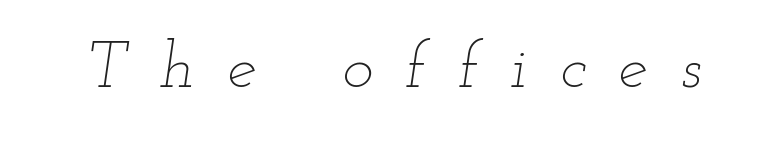
Character widths vary here, with narrow letters taking less room than wide ones. A quiet, ordinary-to-light weight characterises the typeface. The strip under each line holds only bare page. Does extra space separate the letters? Yes, quite a lot of it. Style check: oblique.
